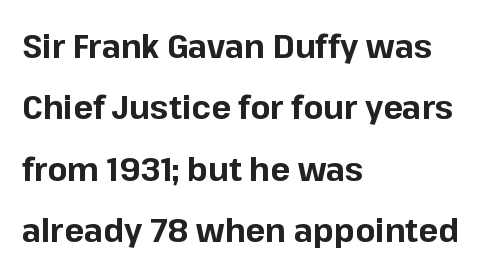
The font family rendered here belongs to the sans-serif group. A roman cut, with each character standing at attention. A student would call this left alignment; a typographer would say flush left, rag right. A dark, heavy texture on the line: the type is bold. Descender tails drop into unmarked territory. Tracking here is standard; glyphs follow each other at the usual distance.
